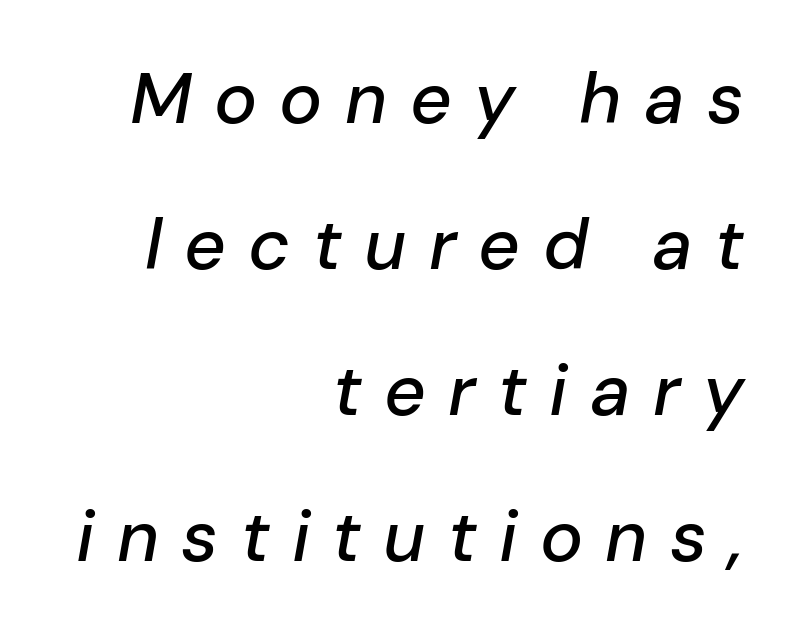
It's the slanting kind of type. Bare-footed words on every line. The setting favours the right margin, as signatures and pull-quotes sometimes do. The type is letterspaced generously, with wide tracking. The face used here is proportionally spaced, like ordinary book or web type. The space between consecutive lines is lavish.
